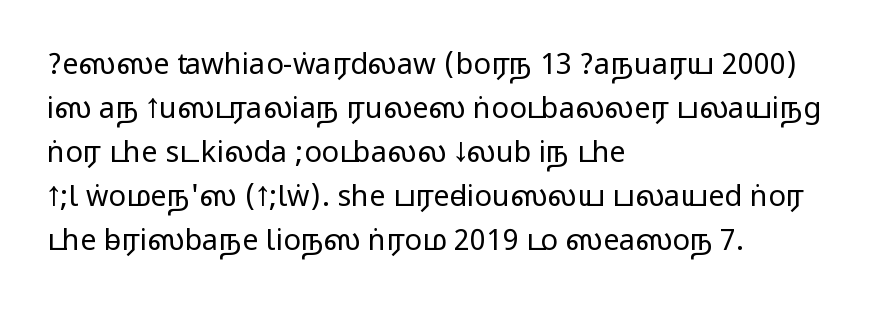
Q: Is the text italic (slanted)? A: No, it is upright.
Q: Is the typeface a serif or a sans-serif typeface? A: Sans-serif.
Q: Is the text underlined? A: No.
Q: How is the paragraph aligned? A: Left-aligned.
Q: Is the spacing between letters normal or unusually wide? A: Normal.
Q: Is the spacing between lines tight, normal or loose? A: Normal.
Q: Width (condensed, normal, or wide)? A: Wide.
Q: Stroke contrast? A: Medium.
Q: Monospaced? A: No.
